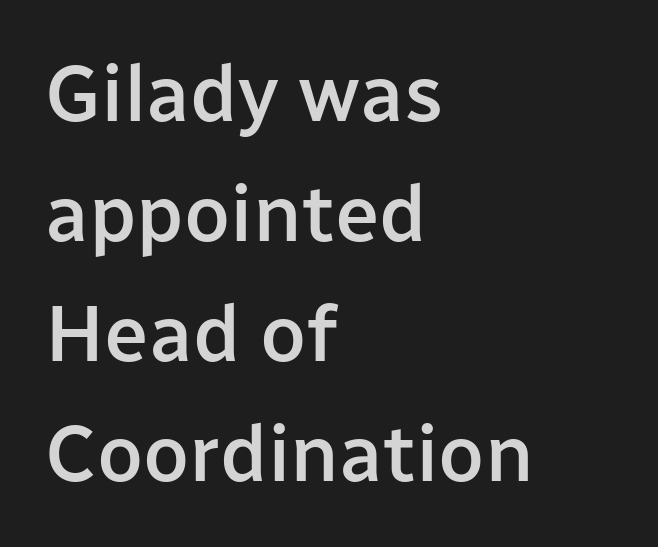
{"serif": "no", "italic": "no", "bold": "semi", "weight": "semibold", "width": "normal", "stroke_contrast": "low", "x_height": "medium", "monospaced": "no", "underline": "no", "align": "left", "line_spacing": "normal", "line_spacing_ratio": 1.5, "letter_spacing": "normal", "letter_spacing_em": 0.0, "glyph_px": 80}
